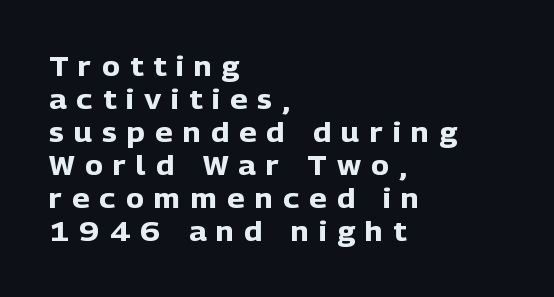
{"italic": "no", "bold": "yes", "underline": "no", "align": "left", "line_spacing_ratio": 1.22, "letter_spacing": "wide", "letter_spacing_em": 0.38, "glyph_px": 27}
